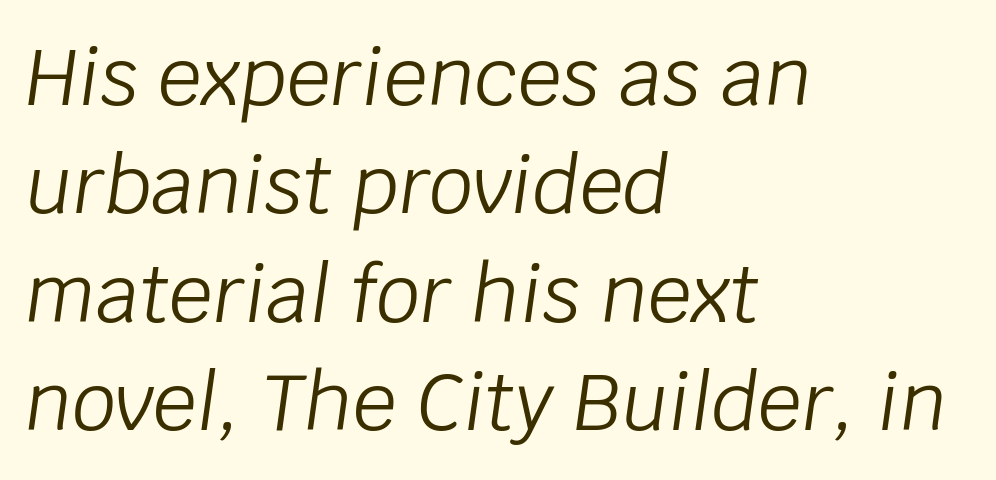
These lines are rendered in a variable-pitch font. Compared with a typical body face, this is equally light or lighter still. The rag falls on the right side of this text block. The font's italic variant was chosen for this text. The passage shown is not underscored anywhere. The vertical gap from one line to the next is medium.
